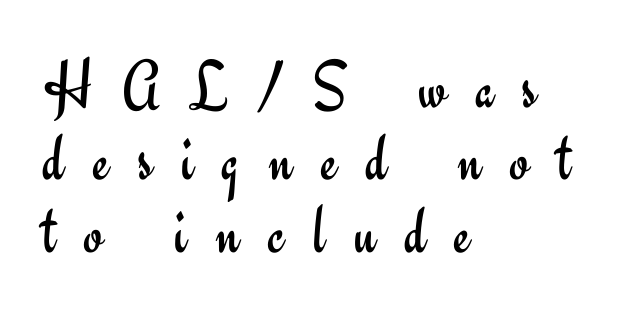
{"serif": "no", "bold": "no", "weight": "regular", "width": "normal", "stroke_contrast": "low", "x_height": "small", "monospaced": "no", "underline": "no", "align": "left", "line_spacing": "tight", "line_spacing_ratio": 1.05, "letter_spacing": "wide", "letter_spacing_em": 0.42, "glyph_px": 69}
